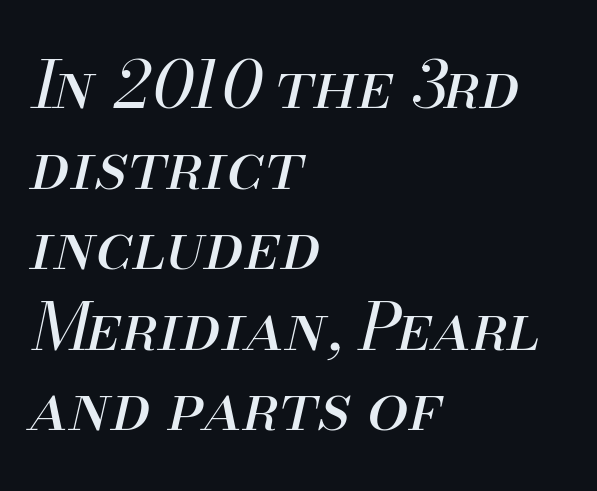
The image shows 66 px regular-weight type, italic (leaning right); set left-aligned, line spacing 1.22x, normal letter spacing, not underlined; medium stroke contrast and a small x-height.
